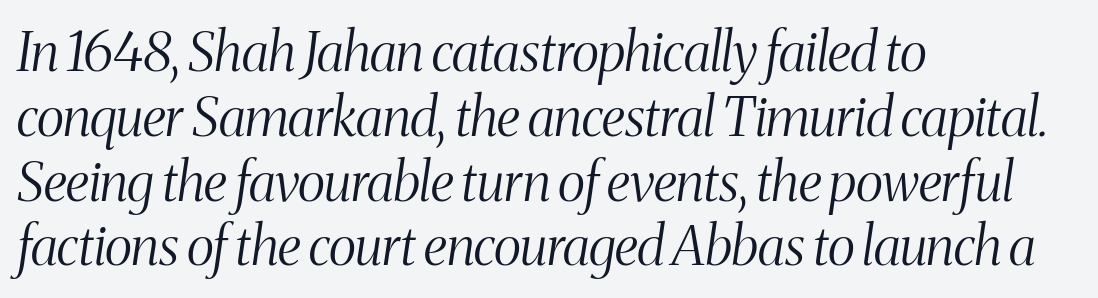
Q: Is the text bold? A: No.
Q: Is the text italic (slanted)? A: Yes, it leans right by about 8 degrees.
Q: Is the typeface a serif or a sans-serif typeface? A: Serif.
Q: Is the text underlined? A: No.
Q: How is the paragraph aligned? A: Left-aligned.
Q: Is the spacing between letters normal or unusually wide? A: Normal.
Q: Width (condensed, normal, or wide)? A: Condensed.
Q: Stroke contrast? A: Medium.
Q: x-height? A: Medium.
Q: Monospaced? A: No.
